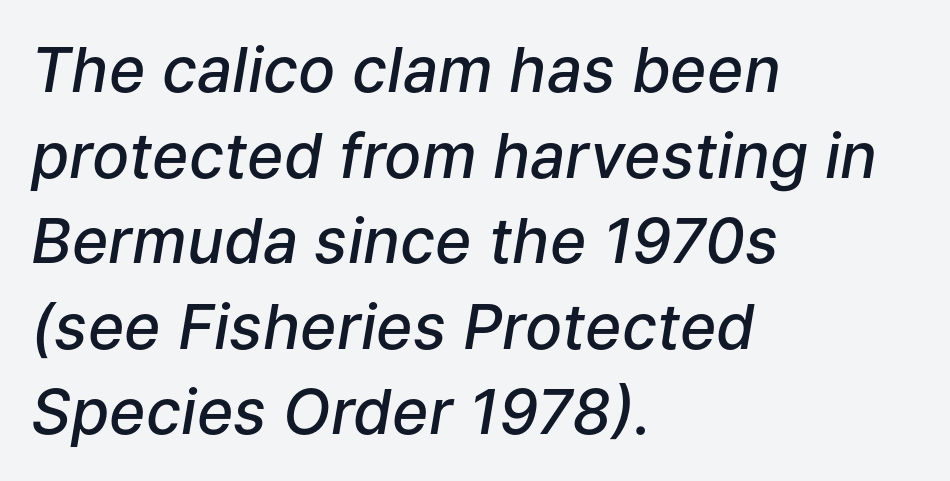
Q: Is the text bold? A: Semi-bold.
Q: Is the text italic (slanted)? A: Yes, it leans right by about 9 degrees.
Q: Is the text underlined? A: No.
Q: How is the paragraph aligned? A: Left-aligned.
Q: Is the spacing between letters normal or unusually wide? A: Normal.
Q: Is the spacing between lines tight, normal or loose? A: Normal.
Q: Width (condensed, normal, or wide)? A: Normal.
Q: Stroke contrast? A: Low.
Q: x-height? A: Medium.
Q: Monospaced? A: No.
